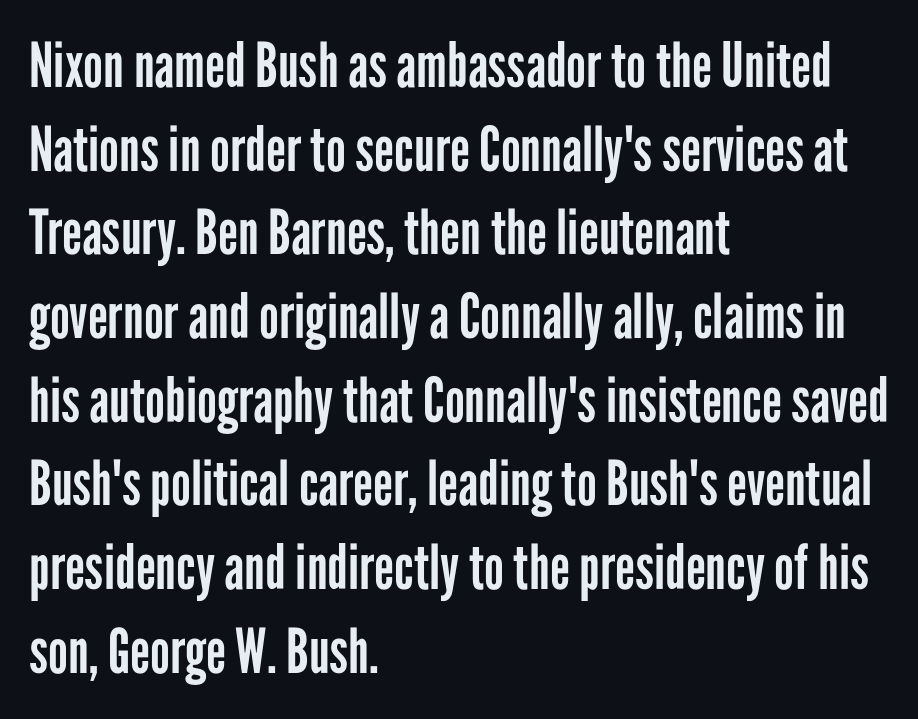
Regarding serifs, this sample does without them. A roman cut, with each character standing at attention. The cut favours lightness, reaching ordinary text weight at its darkest. Does extra space separate the letters? No, they use regular spacing. Honestly, there is no underline to notice here at all. Quick note: interline space is typical.
